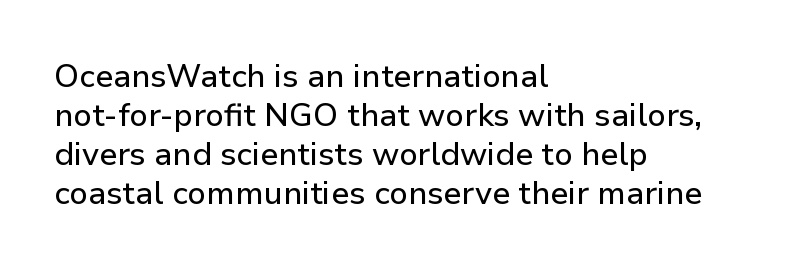
The image shows 32 px sans-serif type, upright; set left-aligned, line spacing 1.22x, normal letter spacing, not underlined; low stroke contrast and a medium x-height.
